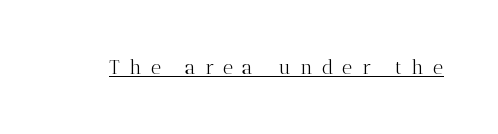
The image shows 20 px text type, upright; set unusually wide letter spacing (+0.46 em), underlined.
